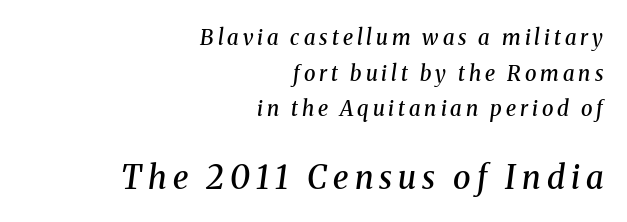
{"serif": "yes", "italic": "yes", "lean": "right", "slant_degrees": 8, "bold": "semi", "weight": "semibold", "width": "normal", "stroke_contrast": "medium", "x_height": "medium", "monospaced": "no", "underline": "no", "align": "right", "line_spacing": "normal", "line_spacing_ratio": 1.7, "larger_block": "second", "size_ratio": 1.52, "glyph_px": 32}
